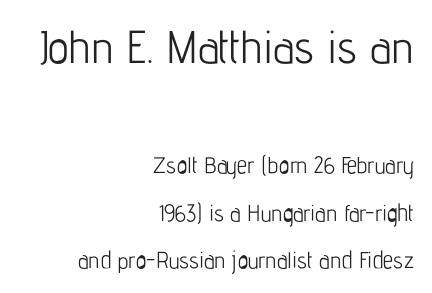
The image shows 46 px light, condensed sans-serif type, upright; set right-aligned, loose line spacing (2.07x), normal letter spacing, not underlined; the first (top) block is 2.0x larger; low stroke contrast and a medium x-height.
